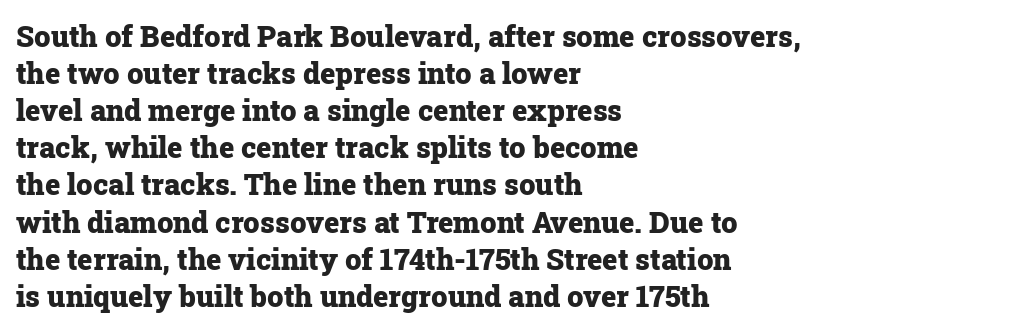
Each line starts at the same left margin while the right side varies. Summary of vertical rhythm: regular, with standard interline spacing. Unlike italic type, these characters show no tilt at all. Typographically, this falls in the serif category. Every letter is thick-stroked: bold, no question.
